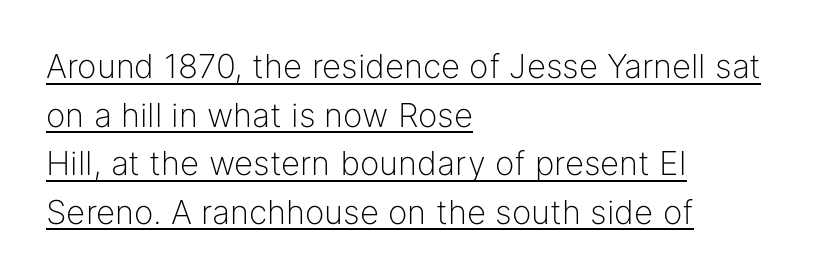
Observe the ordinary spacing: letters are neighbours, not strangers. Heft: none added — not bold. Honestly, the underline is the first thing you notice here. The text block is weighted toward the left margin, trailing off unevenly rightward. Think of a printed novel: that variable character pitch is what you see here. Font category for this specimen: sans-serif.
